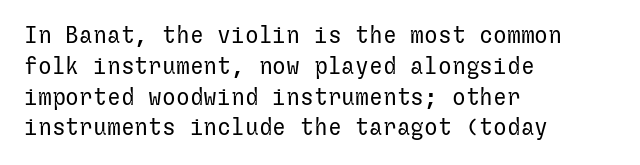
The image shows 23 px text type, upright; set left-aligned, normal line spacing (1.34x), normal letter spacing, not underlined.
